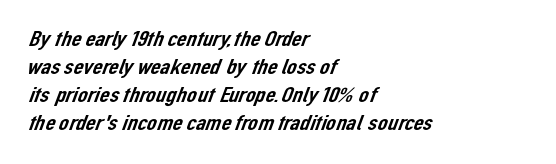
Q: Is the text underlined? A: No.
Q: How is the paragraph aligned? A: Left-aligned.
Q: Is the spacing between letters normal or unusually wide? A: Normal.
Q: Is the spacing between lines tight, normal or loose? A: Normal.
